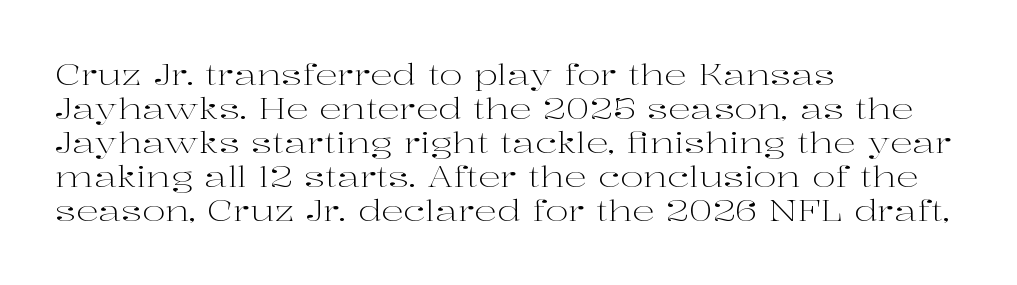
Q: Is the text bold? A: No.
Q: Is the text italic (slanted)? A: No, it is upright.
Q: Is the typeface a serif or a sans-serif typeface? A: Serif.
Q: Is the text underlined? A: No.
Q: How is the paragraph aligned? A: Left-aligned.
Q: Is the spacing between letters normal or unusually wide? A: Normal.
Q: Width (condensed, normal, or wide)? A: Wide.
Q: Stroke contrast? A: High.
Q: x-height? A: Medium.
Q: Monospaced? A: No.
